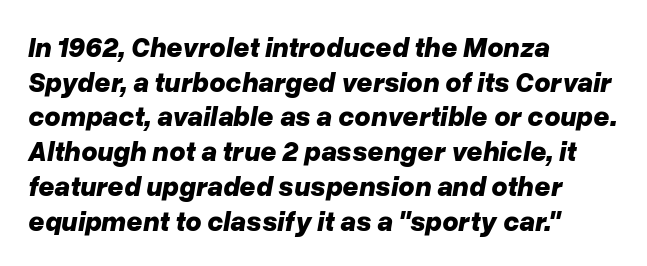
Q: Is the text bold? A: Yes.
Q: Is the text italic (slanted)? A: Yes, it leans right by about 10 degrees.
Q: Is the text underlined? A: No.
Q: How is the paragraph aligned? A: Left-aligned.
Q: Is the spacing between letters normal or unusually wide? A: Normal.
Q: Width (condensed, normal, or wide)? A: Normal.
Q: Stroke contrast? A: Low.
Q: x-height? A: Medium.
Q: Monospaced? A: No.
